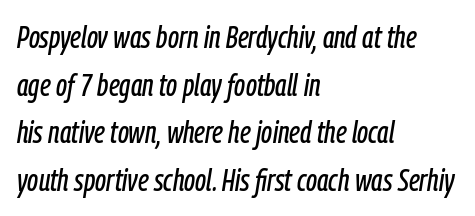
Underlining? Definitely not there. Characters follow at the spacing the type designer built in. Regarding leading, the lines here are spaced in the standard way. The passage shown leans; its letterforms are oblique.
